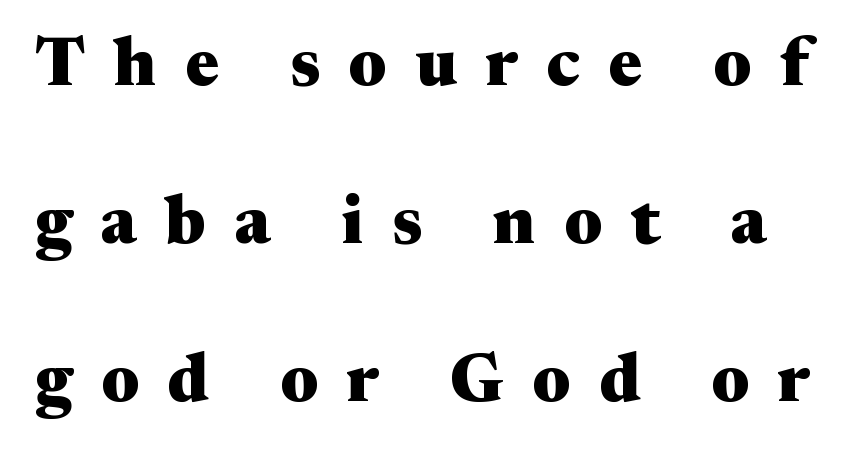
{"serif": "yes", "italic": "no", "bold": "yes", "weight": "heavy", "width": "wide", "stroke_contrast": "medium", "x_height": "medium", "monospaced": "no", "underline": "no", "line_spacing": "loose", "line_spacing_ratio": 2.32, "letter_spacing": "wide", "letter_spacing_em": 0.42, "glyph_px": 68}
